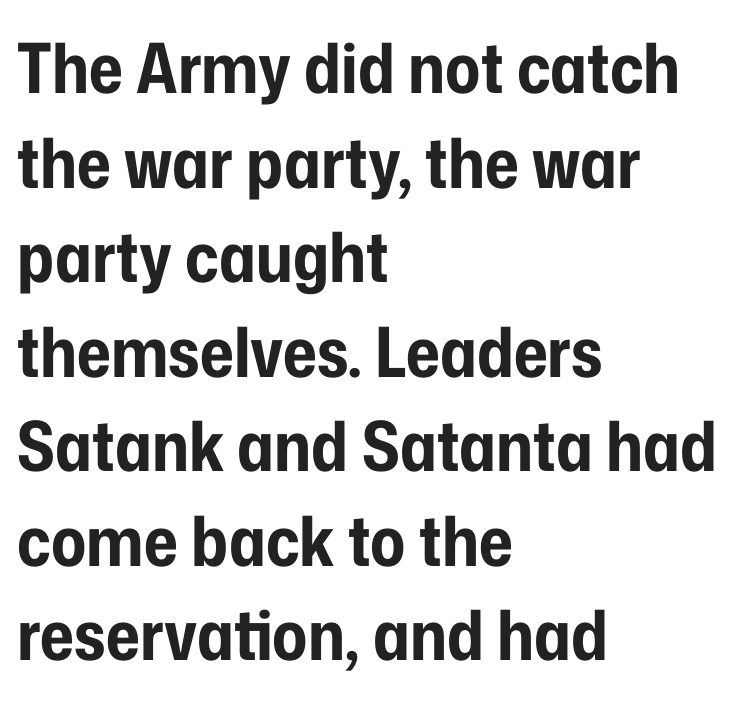
The image shows 69 px bold, condensed sans-serif type, upright; set left-aligned, normal line spacing (1.37x), normal letter spacing, not underlined; low stroke contrast and a medium x-height.
